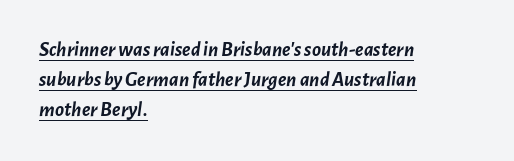
The image shows 21 px bold type, italic (leaning right); set left-aligned, normal line spacing (1.43x), normal letter spacing, underlined.
